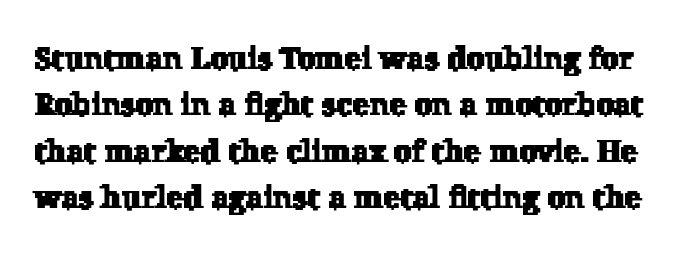
The image shows 32 px serif type; set normal line spacing (1.45x), normal letter spacing, not underlined; low stroke contrast and a medium x-height.
